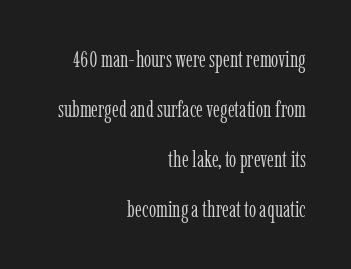
Q: Is the text bold? A: No.
Q: Is the text italic (slanted)? A: No, it is upright.
Q: Is the text underlined? A: No.
Q: How is the paragraph aligned? A: Right-aligned.
Q: Is the spacing between letters normal or unusually wide? A: Normal.
Q: Is the spacing between lines tight, normal or loose? A: Loose.
